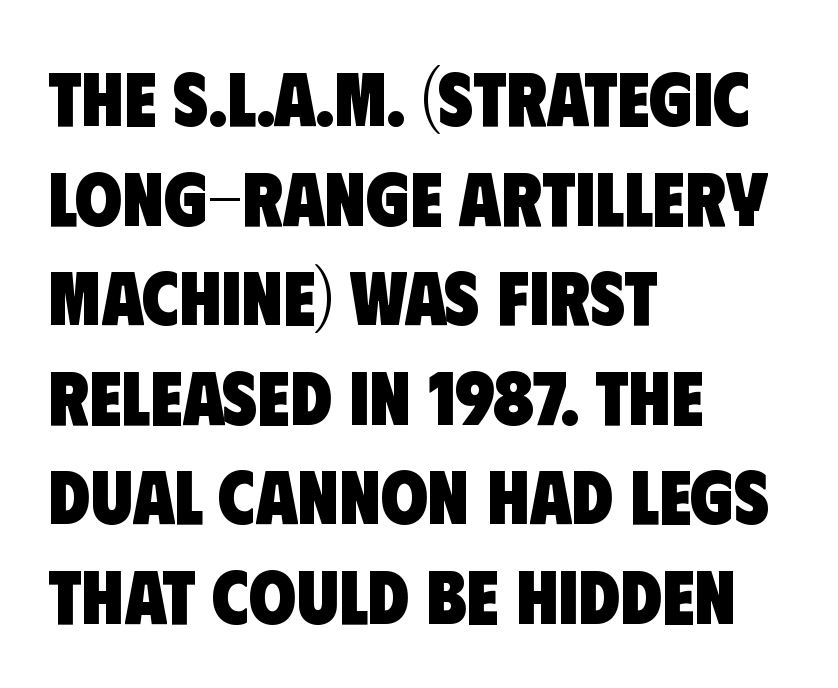
The image shows 76 px heavy, condensed sans-serif type; set left-aligned, normal line spacing (1.31x), normal letter spacing, not underlined; low stroke contrast and a large x-height.
